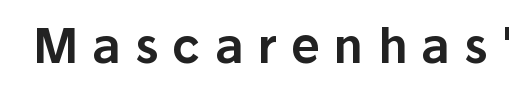
Q: Is the text italic (slanted)? A: No, it is upright.
Q: Is the typeface a serif or a sans-serif typeface? A: Sans-serif.
Q: Is the text underlined? A: No.
Q: Is the spacing between letters normal or unusually wide? A: Unusually wide.
Q: Width (condensed, normal, or wide)? A: Normal.
Q: Stroke contrast? A: Low.
Q: x-height? A: Medium.
Q: Monospaced? A: No.
